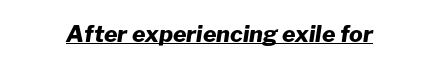
You could call the tracking neutral — neither tight nor loose. The font's italic variant was chosen for this text. The words here are underlined. Every letter is thick-stroked: bold, no question.
